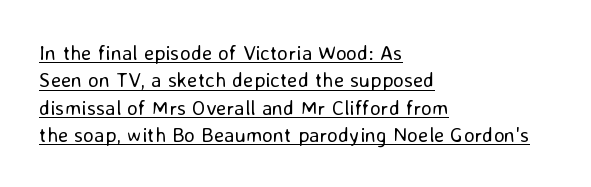
The passage shown is not bold in any degree. Typeset ragged right — the left edge is the straight one. Underlining? Definitely there. The face used here is rendered with its standard letterfit.
